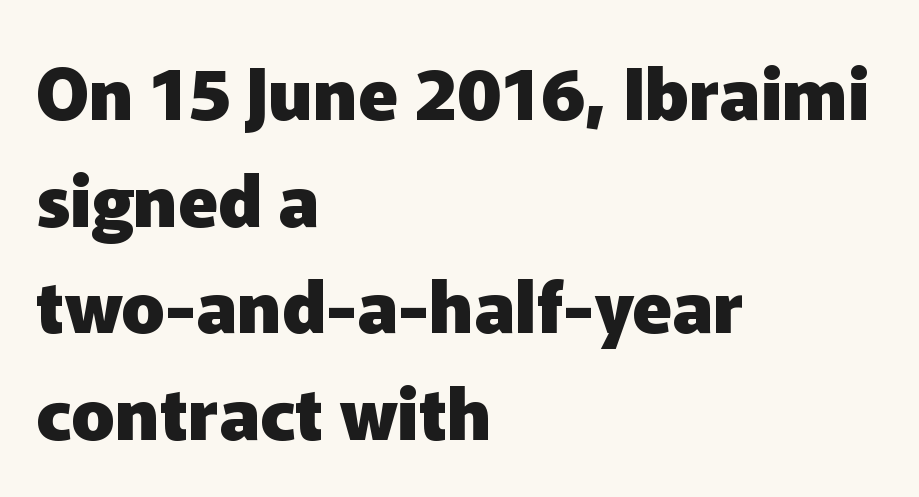
The image shows 72 px heavy sans-serif type, upright; set left-aligned, normal line spacing (1.48x), normal letter spacing, not underlined; low stroke contrast and a medium x-height.
